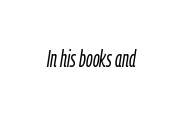
The image shows 23 px text type, italic (leaning right); set normal letter spacing, not underlined.
